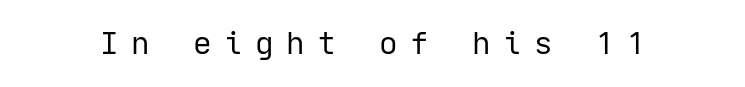
{"serif": "no", "italic": "no", "bold": "no", "weight": "regular", "width": "normal", "stroke_contrast": "low", "x_height": "medium", "underline": "no", "letter_spacing": "wide", "letter_spacing_em": 0.4, "glyph_px": 31}
